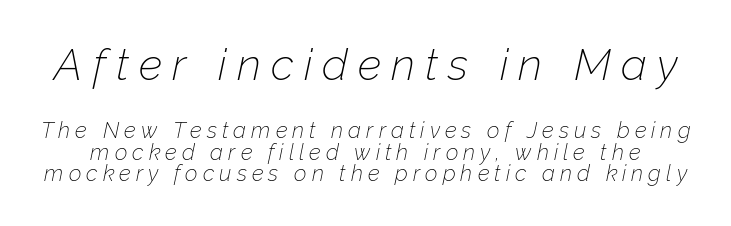
Q: Is the text bold? A: No.
Q: Is the text italic (slanted)? A: Yes, it leans right by about 12 degrees.
Q: Is the text underlined? A: No.
Q: Is the spacing between letters normal or unusually wide? A: Unusually wide.
Q: Is the spacing between lines tight, normal or loose? A: Tight.
Q: Which block of text is set in a larger size, the first (top) or the second (bottom)? A: The first (top) one.
Q: Width (condensed, normal, or wide)? A: Normal.
Q: Stroke contrast? A: Low.
Q: x-height? A: Medium.
Q: Monospaced? A: No.
